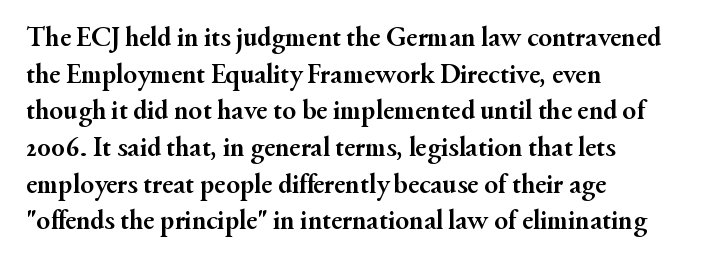
{"serif": "yes", "italic": "no", "bold": "yes", "weight": "semibold", "width": "normal", "stroke_contrast": "medium", "x_height": "small", "monospaced": "no", "underline": "no", "align": "left", "line_spacing": "normal", "line_spacing_ratio": 1.31, "letter_spacing": "normal", "letter_spacing_em": 0.0, "glyph_px": 28}
